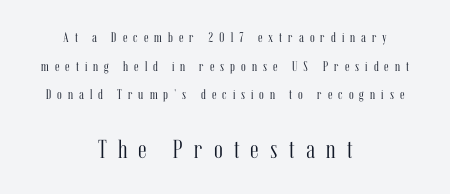
A centered setting, common on invitations and titles, is used for this passage. Honestly, the rows look like they've been pulled way apart. No extra ink here — the face is not bold. A typesetter would call this heavily tracked-out type. Look at the glyph heights: the lower group is clearly the bigger setting.
